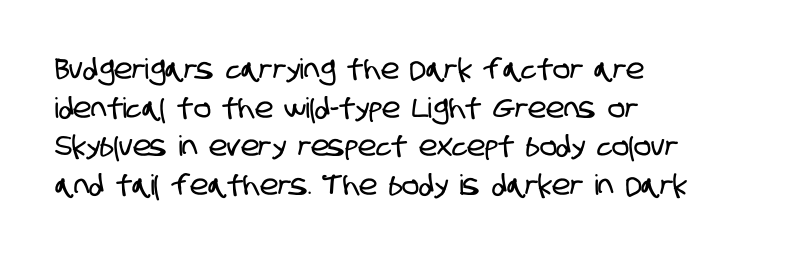
Q: Is the typeface a serif or a sans-serif typeface? A: Sans-serif.
Q: Is the text underlined? A: No.
Q: How is the paragraph aligned? A: Left-aligned.
Q: Is the spacing between letters normal or unusually wide? A: Normal.
Q: Is the spacing between lines tight, normal or loose? A: Normal.
Q: Width (condensed, normal, or wide)? A: Condensed.
Q: Stroke contrast? A: Low.
Q: x-height? A: Large.
Q: Monospaced? A: No.
